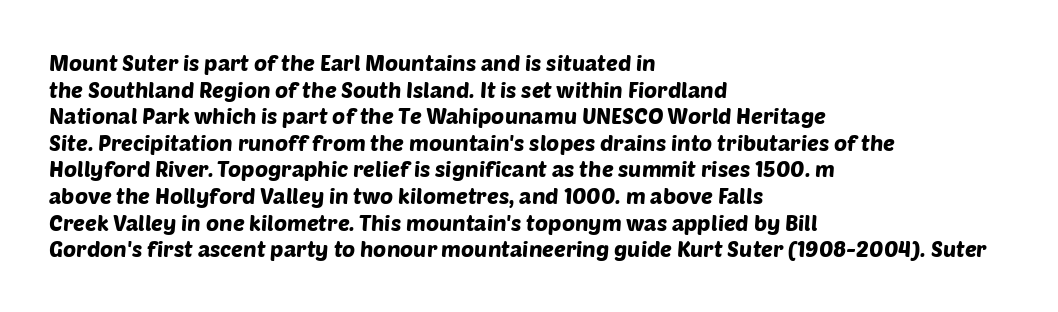
The image shows 22 px text type; set left-aligned, line spacing 1.21x, normal letter spacing, not underlined.
